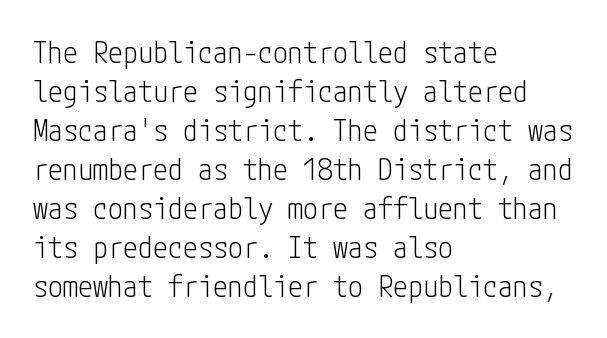
These lines are composed in type without serifs. Between one letter and the next there's only the usual sliver of space. Is there any slant? The stems are plumb. Stroke mass is kept to a normal reading level or below.
